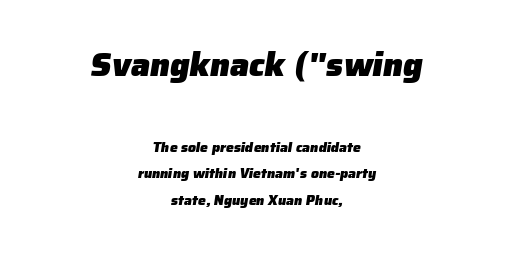
The image shows 34 px heavy sans-serif type; set centered, line spacing 1.88x, normal letter spacing, not underlined; the first (top) block is 2.43x larger; low stroke contrast and a medium x-height.
